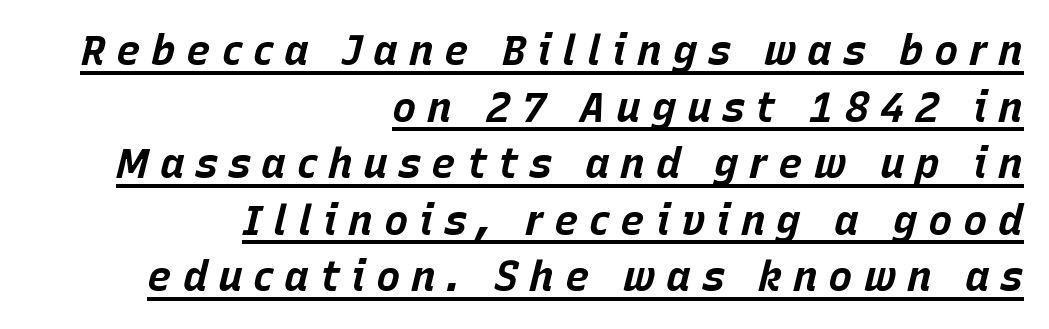
The image shows 41 px bold type, italic (leaning right); set right-aligned, normal line spacing (1.38x), unusually wide letter spacing (+0.26 em), underlined; low stroke contrast and a large x-height.
